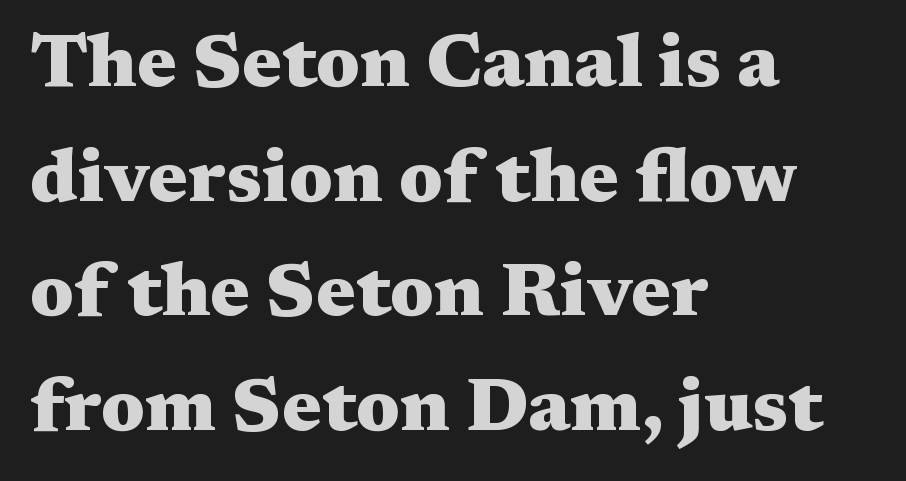
Q: Is the text bold? A: Yes.
Q: Is the text italic (slanted)? A: No, it is upright.
Q: Is the typeface a serif or a sans-serif typeface? A: Serif.
Q: Is the text underlined? A: No.
Q: How is the paragraph aligned? A: Left-aligned.
Q: Is the spacing between letters normal or unusually wide? A: Normal.
Q: Is the spacing between lines tight, normal or loose? A: Normal.
Q: Width (condensed, normal, or wide)? A: Wide.
Q: Stroke contrast? A: Medium.
Q: x-height? A: Medium.
Q: Monospaced? A: No.
